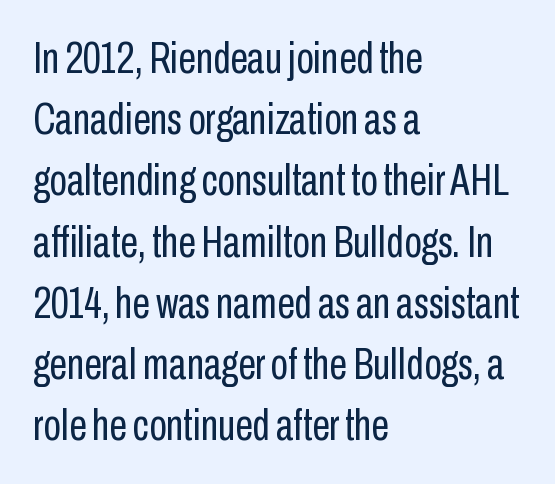
{"serif": "no", "italic": "no", "bold": "no", "weight": "regular", "width": "condensed", "stroke_contrast": "low", "x_height": "medium", "monospaced": "no", "underline": "no", "align": "left", "line_spacing": "normal", "line_spacing_ratio": 1.36, "letter_spacing": "normal", "letter_spacing_em": 0.0, "glyph_px": 45}
